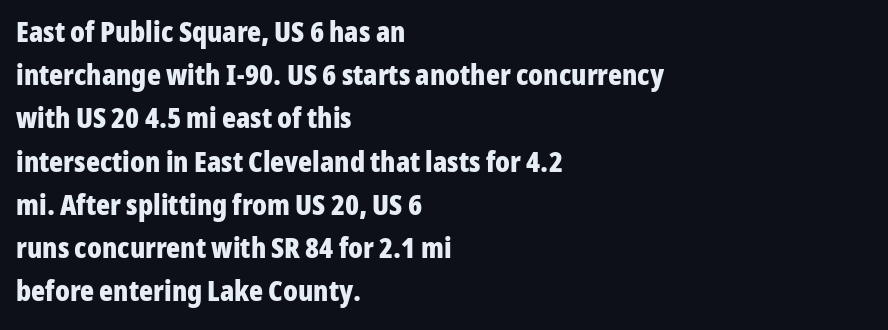
{"serif": "no", "italic": "no", "bold": "yes", "weight": "bold", "width": "condensed", "stroke_contrast": "low", "x_height": "medium", "monospaced": "no", "underline": "no", "align": "left", "line_spacing": "normal", "line_spacing_ratio": 1.49, "letter_spacing": "normal", "letter_spacing_em": 0.0, "glyph_px": 29}
